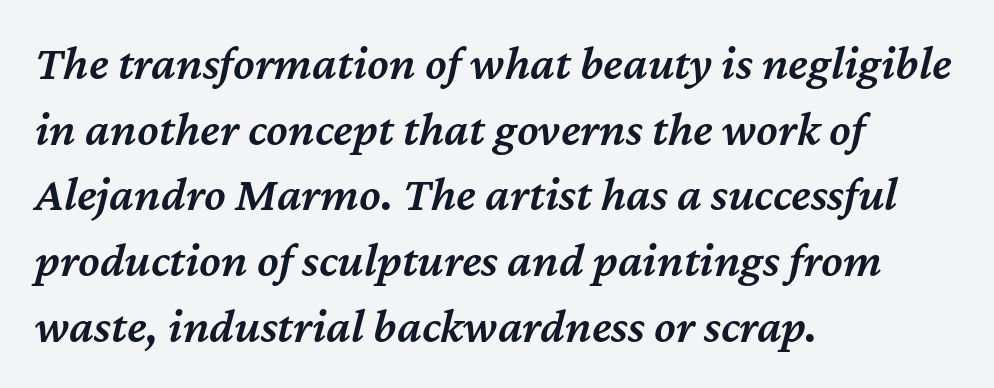
Q: Is the text bold? A: Semi-bold.
Q: Is the text italic (slanted)? A: Yes, it leans right by about 12 degrees.
Q: Is the text underlined? A: No.
Q: How is the paragraph aligned? A: Left-aligned.
Q: Is the spacing between letters normal or unusually wide? A: Normal.
Q: Is the spacing between lines tight, normal or loose? A: Normal.
Q: Width (condensed, normal, or wide)? A: Normal.
Q: Stroke contrast? A: Medium.
Q: x-height? A: Medium.
Q: Monospaced? A: No.
